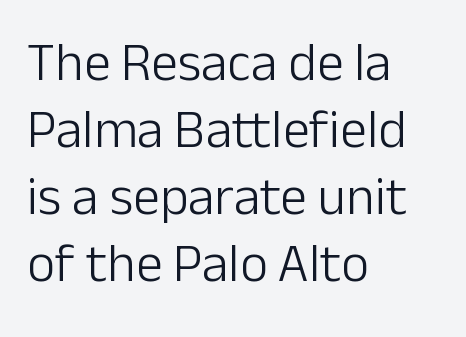
Q: Is the text bold? A: No.
Q: Is the text italic (slanted)? A: No, it is upright.
Q: Is the typeface a serif or a sans-serif typeface? A: Sans-serif.
Q: Is the text underlined? A: No.
Q: How is the paragraph aligned? A: Left-aligned.
Q: Is the spacing between letters normal or unusually wide? A: Normal.
Q: Width (condensed, normal, or wide)? A: Normal.
Q: Stroke contrast? A: Low.
Q: x-height? A: Medium.
Q: Monospaced? A: No.
